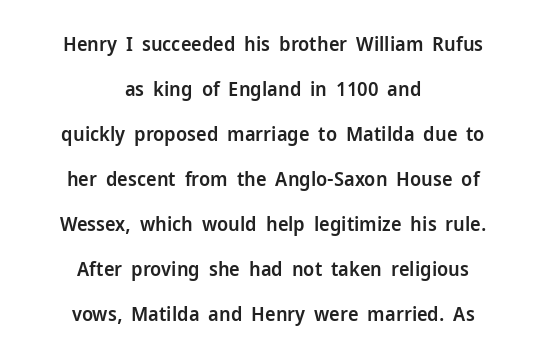
Q: Is the text bold? A: Semi-bold.
Q: Is the text italic (slanted)? A: No, it is upright.
Q: Is the text underlined? A: No.
Q: How is the paragraph aligned? A: Centered.
Q: Is the spacing between letters normal or unusually wide? A: Normal.
Q: Is the spacing between lines tight, normal or loose? A: Loose.
